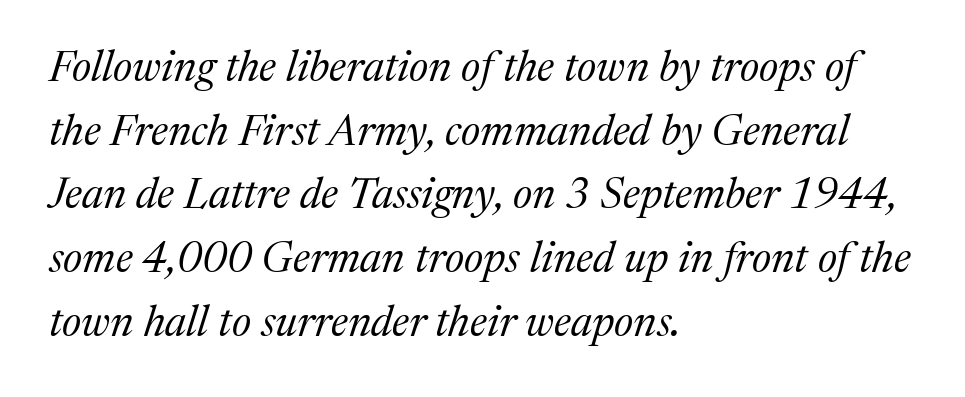
The letters look calm and open, with moderate or lighter stems. Line beginnings align vertically; line endings do not. Italic: yes, the glyphs are oblique. A typesetter would call this zero additional tracking. Words float on clear page, feet unadorned. Do the characters align in a grid? No, the font is proportional.
